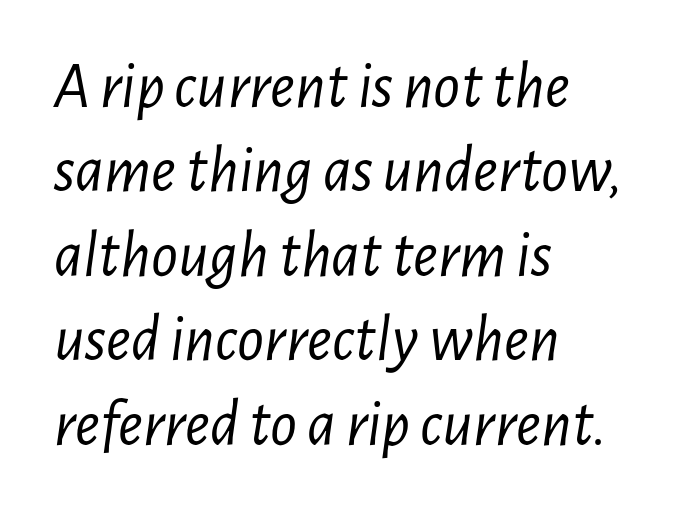
The strokes are not fattened; the text isn't bold. Line spacing here is normal. The passage shown is typed in a proportional face where columns would drift. Which margin do the lines hug? The left one — the right edge is uneven. Beneath every word, the page is bare.
